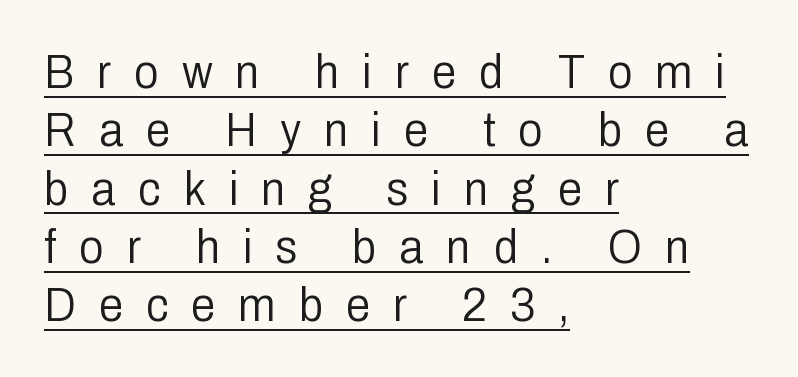
{"serif": "no", "italic": "no", "bold": "no", "weight": "light", "width": "condensed", "stroke_contrast": "low", "x_height": "medium", "monospaced": "no", "underline": "yes", "align": "left", "line_spacing_ratio": 1.19, "letter_spacing": "wide", "letter_spacing_em": 0.47, "glyph_px": 49}
